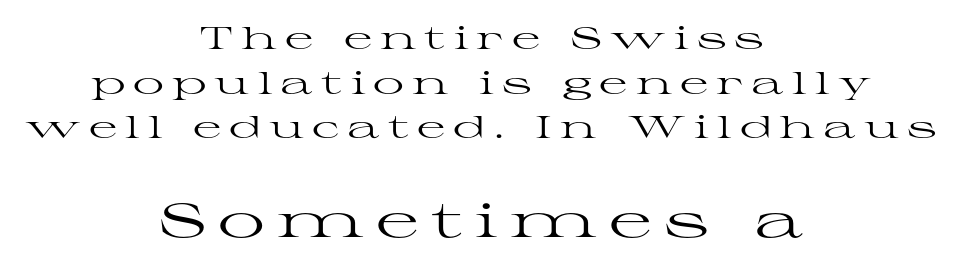
{"serif": "yes", "italic": "no", "bold": "no", "weight": "regular", "width": "wide", "stroke_contrast": "high", "x_height": "medium", "monospaced": "no", "underline": "no", "align": "center", "line_spacing": "normal", "line_spacing_ratio": 1.44, "letter_spacing": "wide", "letter_spacing_em": 0.26, "larger_block": "second", "size_ratio": 1.52, "glyph_px": 47}
